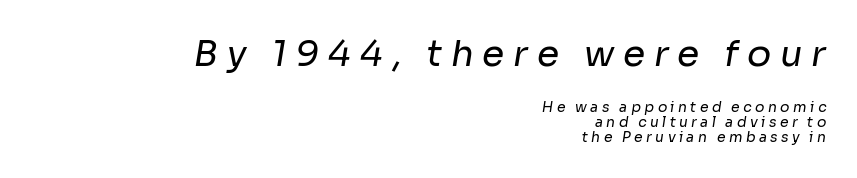
The typeface chosen for these lines omits serifs. Whoever set this chose condensed vertical rhythm over breathing room. Stems and bowls with no extra thickness — not bold. These lines are rendered in a variable-pitch font.
